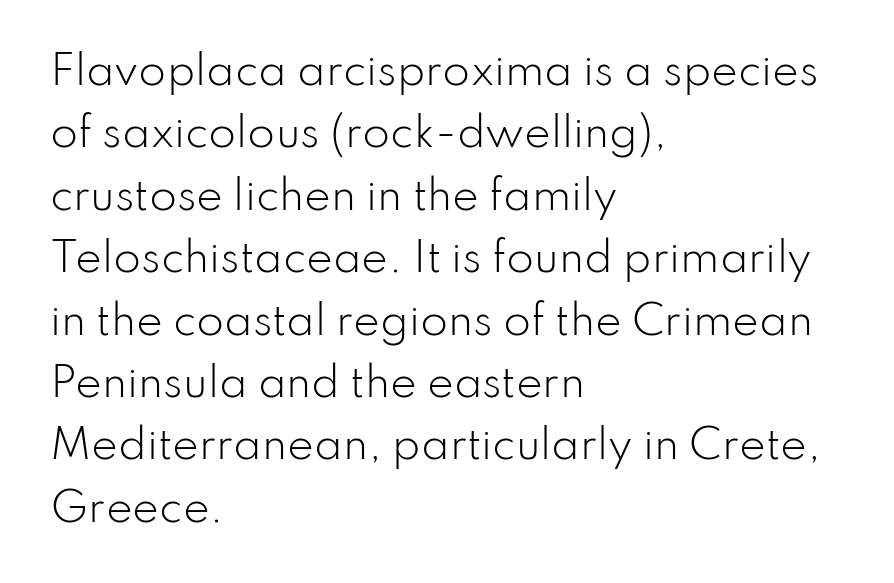
{"serif": "no", "italic": "no", "bold": "no", "weight": "light", "width": "normal", "stroke_contrast": "low", "x_height": "small", "monospaced": "no", "underline": "no", "align": "left", "line_spacing": "normal", "line_spacing_ratio": 1.56, "letter_spacing": "normal", "letter_spacing_em": 0.0, "glyph_px": 40}
